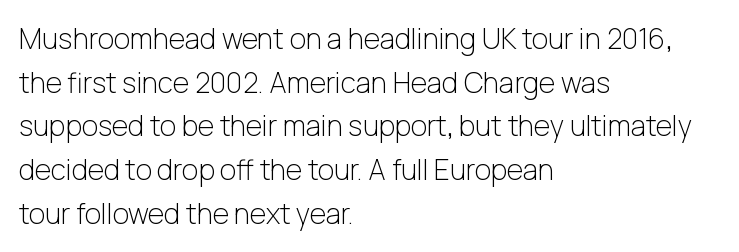
{"serif": "no", "italic": "no", "bold": "no", "weight": "light", "width": "normal", "stroke_contrast": "low", "x_height": "medium", "monospaced": "no", "underline": "no", "align": "left", "line_spacing": "normal", "line_spacing_ratio": 1.56, "letter_spacing": "normal", "letter_spacing_em": 0.0, "glyph_px": 28}
